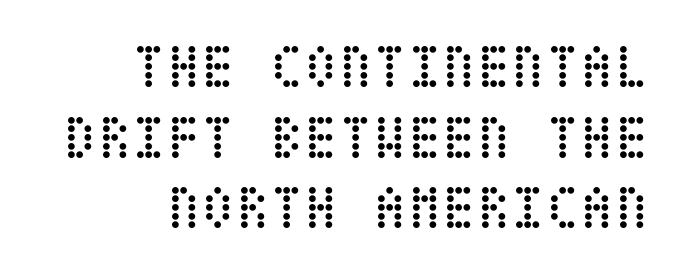
The image shows 63 px regular-weight, condensed type, upright; set right-aligned, tight line spacing (1.12x), normal letter spacing, not underlined; low stroke contrast and a large x-height.
